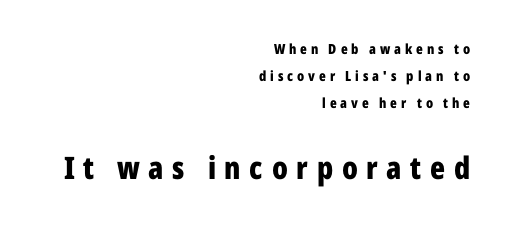
{"serif": "no", "italic": "no", "bold": "yes", "weight": "bold", "width": "condensed", "stroke_contrast": "low", "x_height": "medium", "monospaced": "no", "underline": "no", "align": "right", "line_spacing": "loose", "line_spacing_ratio": 1.94, "letter_spacing": "wide", "letter_spacing_em": 0.28, "larger_block": "second", "size_ratio": 2.21, "glyph_px": 31}
